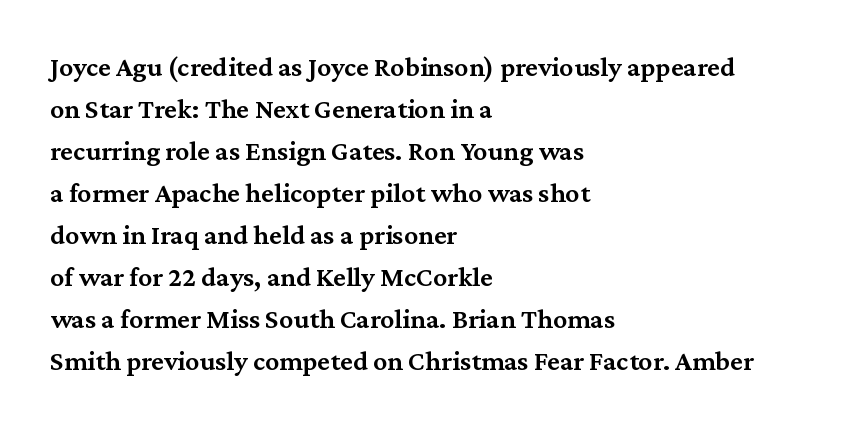
The image shows 28 px semibold serif type, upright; set left-aligned, normal line spacing (1.5x), normal letter spacing, not underlined; medium stroke contrast and a medium x-height.
